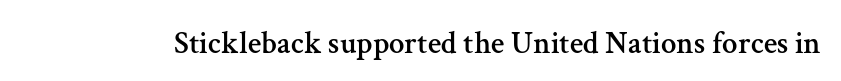
The image shows 31 px serif type, upright; set normal letter spacing, not underlined; medium stroke contrast and a medium x-height.
